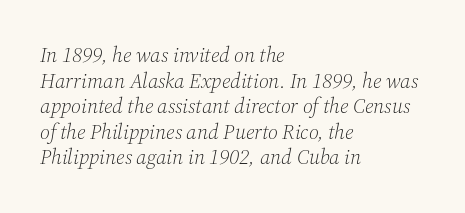
The image shows 21 px text type, italic (leaning right); set left-aligned, line spacing 1.22x, normal letter spacing, not underlined.
